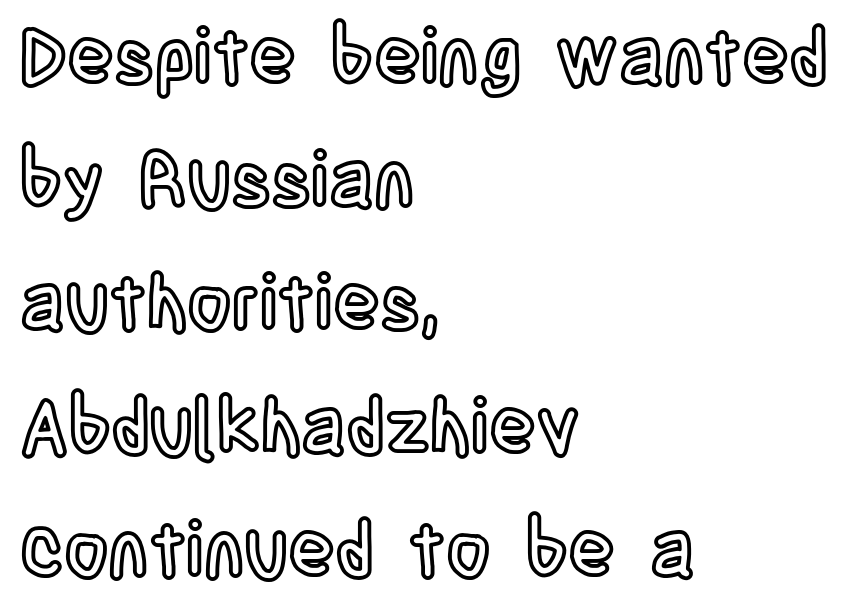
Q: Is the text italic (slanted)? A: No, it is upright.
Q: Is the text underlined? A: No.
Q: How is the paragraph aligned? A: Left-aligned.
Q: Is the spacing between letters normal or unusually wide? A: Normal.
Q: Is the spacing between lines tight, normal or loose? A: Normal.
Q: Width (condensed, normal, or wide)? A: Condensed.
Q: x-height? A: Large.
Q: Monospaced? A: No.
